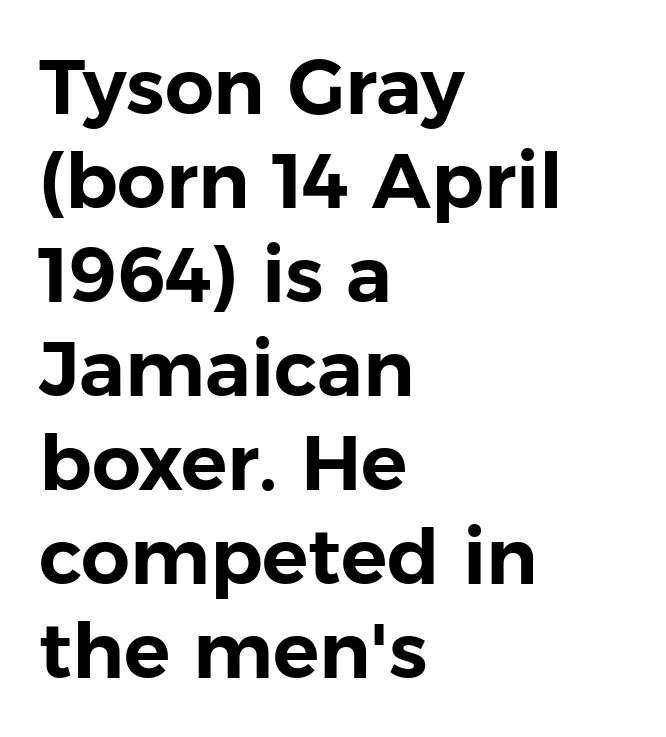
The image shows 77 px sans-serif type, upright; set left-aligned, line spacing 1.22x, normal letter spacing, not underlined; low stroke contrast and a medium x-height.
